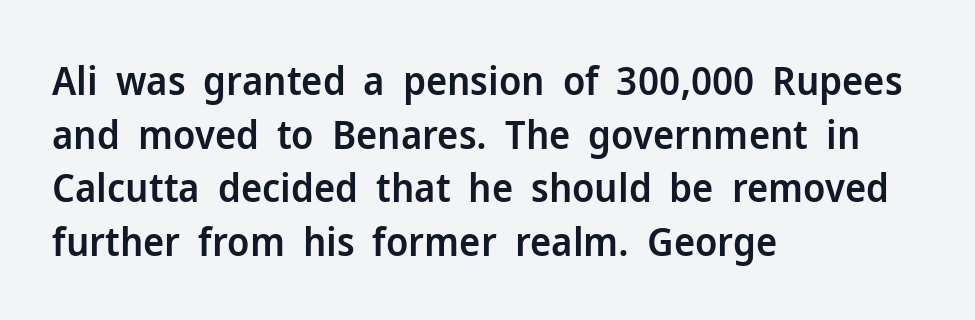
This rendering features lettering with no underline. I'd describe the lettering as semibold — firm but not a full bold. Is there any slant? The stems are plumb. The characters display no serif detailing; their extremities are plain. Think of a printed novel: that variable character pitch is what you see here.
